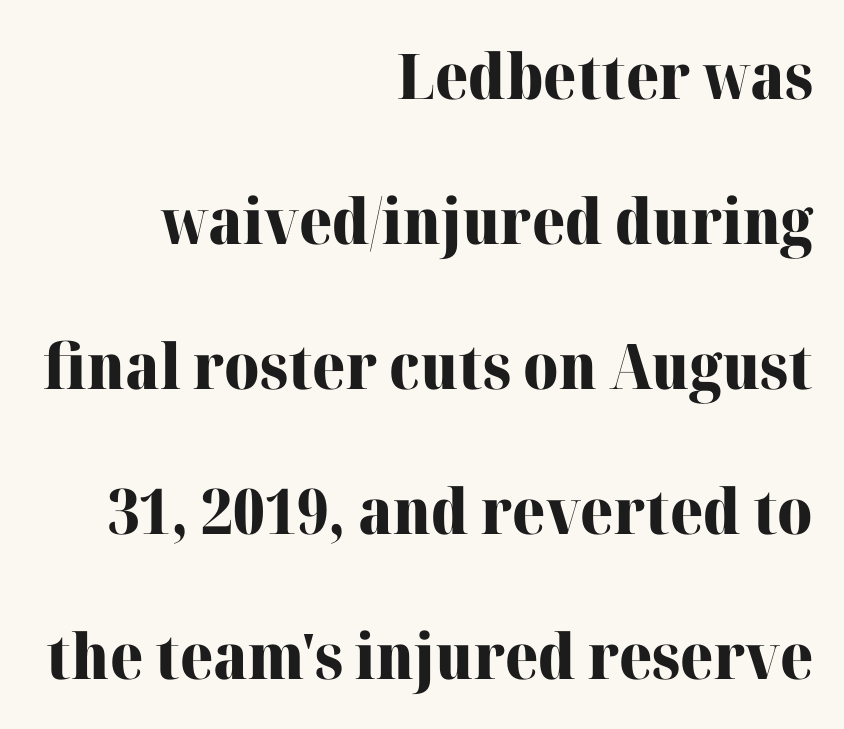
{"serif": "yes", "italic": "no", "bold": "yes", "weight": "heavy", "width": "normal", "stroke_contrast": "high", "x_height": "medium", "monospaced": "no", "underline": "no", "align": "right", "line_spacing": "loose", "line_spacing_ratio": 2.3, "letter_spacing": "normal", "letter_spacing_em": 0.0, "glyph_px": 63}
